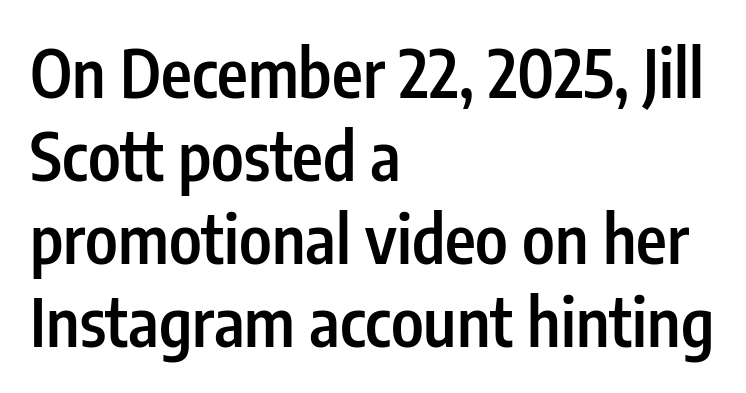
Regarding leading, the lines here are spaced in the standard way. The rendering anchors every line to the left-hand side. The area under the type is left untouched. The rendering keeps characters at their native spacing. You could not count columns in this text — the font is proportionally spaced.
